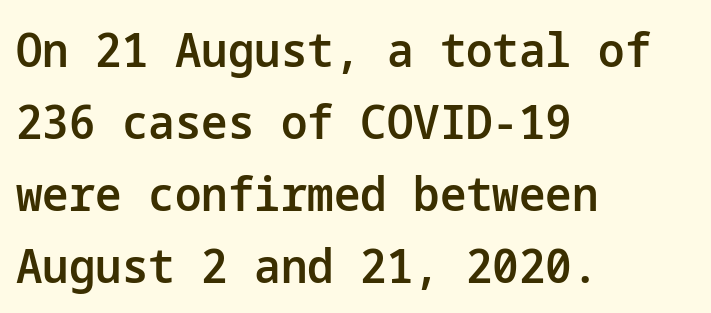
A typesetter would label this face a sans. Letter spacing: default. The sample has been set in demibold, a notch under bold. The passage shown is not underscored anywhere.
